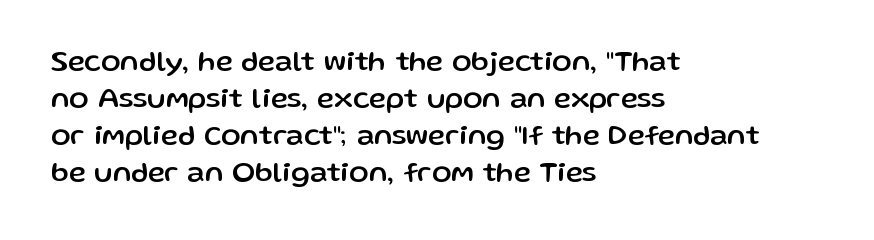
Q: Is the text italic (slanted)? A: No, it is upright.
Q: Is the typeface a serif or a sans-serif typeface? A: Sans-serif.
Q: Is the text underlined? A: No.
Q: How is the paragraph aligned? A: Left-aligned.
Q: Is the spacing between letters normal or unusually wide? A: Normal.
Q: Is the spacing between lines tight, normal or loose? A: Normal.
Q: Width (condensed, normal, or wide)? A: Normal.
Q: Stroke contrast? A: Low.
Q: x-height? A: Medium.
Q: Monospaced? A: No.
